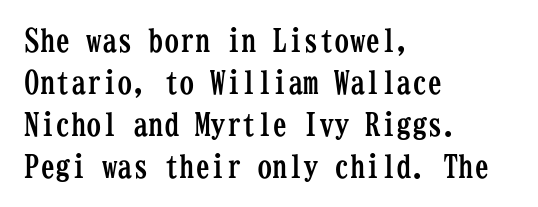
The image shows 31 px semibold, condensed serif type, upright, monospaced; set left-aligned, normal line spacing (1.36x), normal letter spacing, not underlined; low stroke contrast and a medium x-height.
